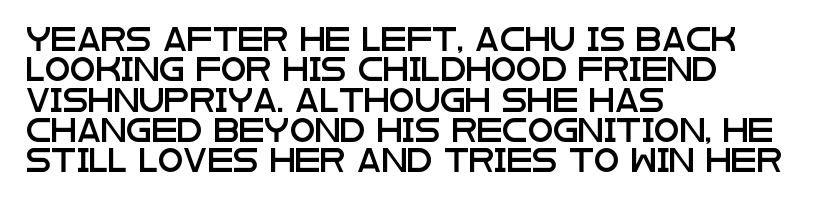
Q: Is the text italic (slanted)? A: No, it is upright.
Q: Is the text underlined? A: No.
Q: How is the paragraph aligned? A: Left-aligned.
Q: Is the spacing between letters normal or unusually wide? A: Normal.
Q: Is the spacing between lines tight, normal or loose? A: Normal.
